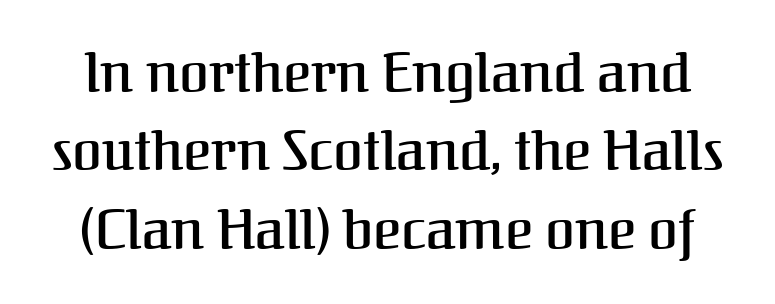
Q: Is the text bold? A: Semi-bold.
Q: Is the text italic (slanted)? A: No, it is upright.
Q: Is the typeface a serif or a sans-serif typeface? A: Serif.
Q: Is the text underlined? A: No.
Q: Is the spacing between letters normal or unusually wide? A: Normal.
Q: Is the spacing between lines tight, normal or loose? A: Normal.
Q: Width (condensed, normal, or wide)? A: Normal.
Q: Stroke contrast? A: Medium.
Q: x-height? A: Medium.
Q: Monospaced? A: No.
